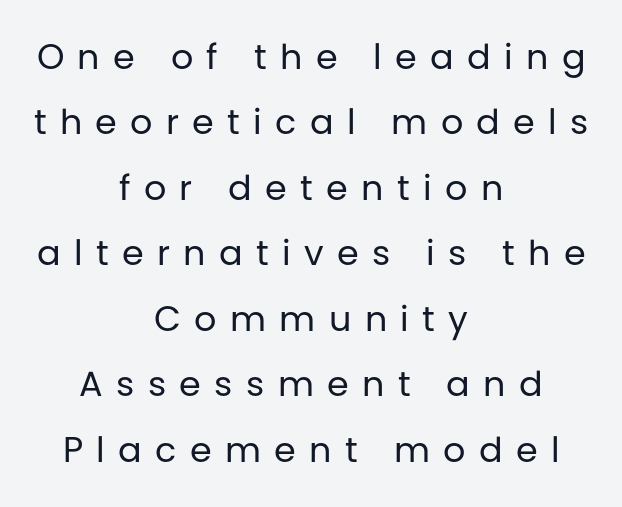
{"serif": "no", "italic": "no", "bold": "no", "weight": "regular", "width": "normal", "stroke_contrast": "low", "x_height": "large", "monospaced": "no", "underline": "no", "align": "center", "line_spacing_ratio": 1.87, "letter_spacing": "wide", "letter_spacing_em": 0.38, "glyph_px": 35}
